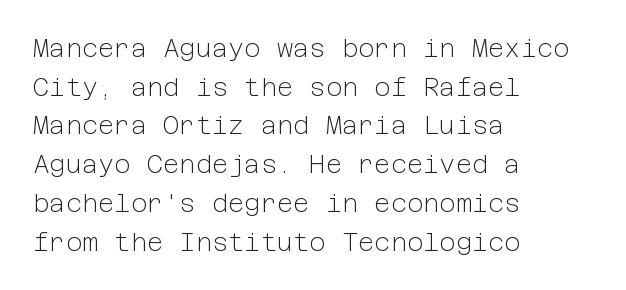
Q: Is the text bold? A: No.
Q: Is the text italic (slanted)? A: No, it is upright.
Q: Is the text underlined? A: No.
Q: How is the paragraph aligned? A: Left-aligned.
Q: Is the spacing between letters normal or unusually wide? A: Normal.
Q: Is the spacing between lines tight, normal or loose? A: Normal.
